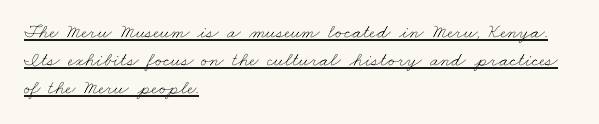
{"bold": "no", "underline": "yes", "align": "left", "line_spacing": "normal", "line_spacing_ratio": 1.39, "letter_spacing": "normal", "letter_spacing_em": 0.0, "glyph_px": 20}
